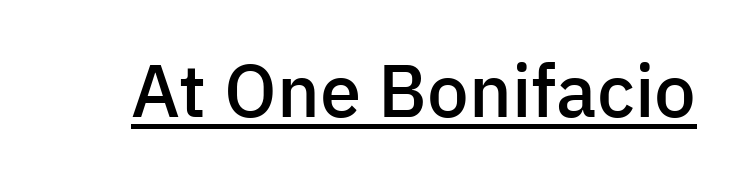
The image shows 74 px semibold sans-serif type, upright; set normal letter spacing, underlined; low stroke contrast and a medium x-height.
